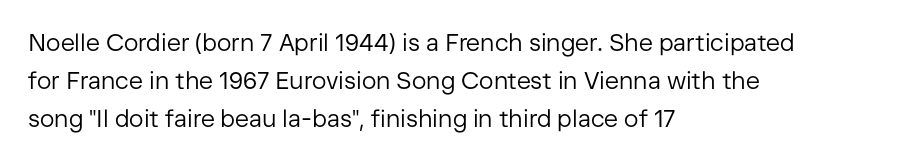
Is there much room between lines? A standard amount, neither cramped nor airy. A roman cut, with each character standing at attention. How are the letters spaced? Ordinarily, with no added tracking. This rendering features lettering with no underline. The paragraph shown leans on its left margin. The weight tops out at a normal text grade.
